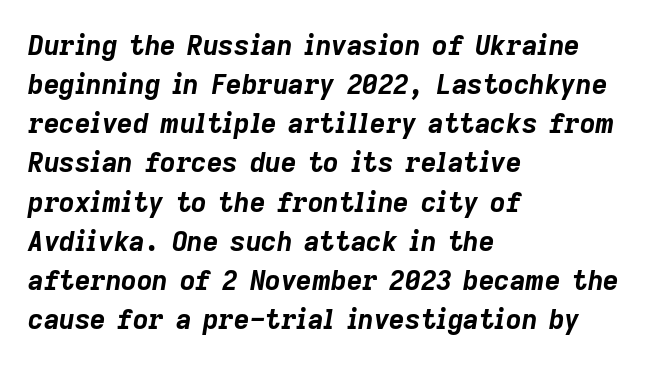
{"italic": "yes", "lean": "right", "slant_degrees": 9, "bold": "yes", "underline": "no", "align": "left", "line_spacing": "normal", "line_spacing_ratio": 1.45, "letter_spacing": "normal", "letter_spacing_em": 0.0, "glyph_px": 27}
